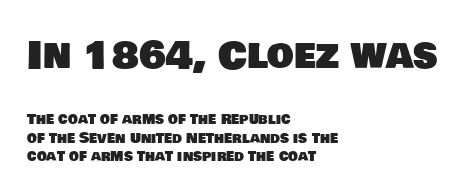
The image shows 38 px sans-serif type; set left-aligned, normal line spacing (1.33x), normal letter spacing, not underlined; the first (top) block is 2.71x larger; low stroke contrast and a large x-height.
